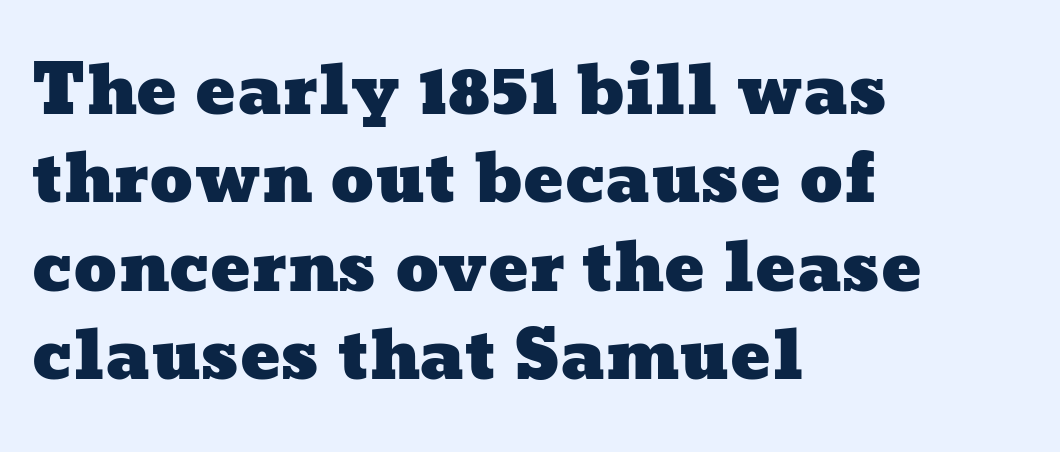
Q: Is the text underlined? A: No.
Q: How is the paragraph aligned? A: Left-aligned.
Q: Is the spacing between letters normal or unusually wide? A: Normal.
Q: Is the spacing between lines tight, normal or loose? A: Normal.
Q: Width (condensed, normal, or wide)? A: Wide.
Q: Stroke contrast? A: Low.
Q: x-height? A: Medium.
Q: Monospaced? A: No.
